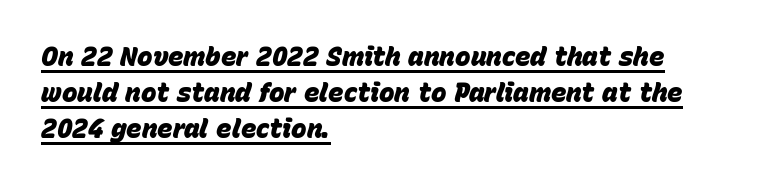
{"italic": "yes", "lean": "right", "slant_degrees": 15, "bold": "yes", "underline": "yes", "align": "left", "line_spacing": "normal", "line_spacing_ratio": 1.38, "letter_spacing": "normal", "letter_spacing_em": 0.0, "glyph_px": 26}
